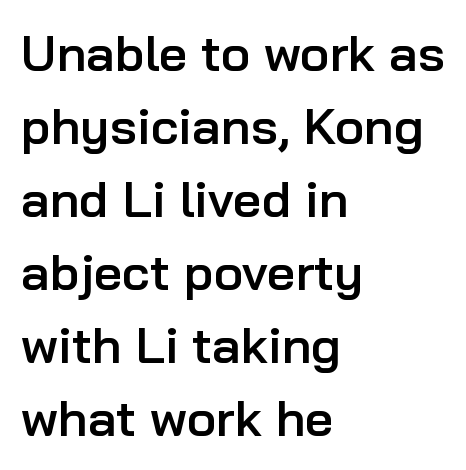
{"serif": "no", "italic": "no", "bold": "semi", "weight": "semibold", "width": "normal", "stroke_contrast": "low", "x_height": "medium", "monospaced": "no", "underline": "no", "align": "left", "line_spacing": "normal", "line_spacing_ratio": 1.46, "letter_spacing": "normal", "letter_spacing_em": 0.0, "glyph_px": 50}
